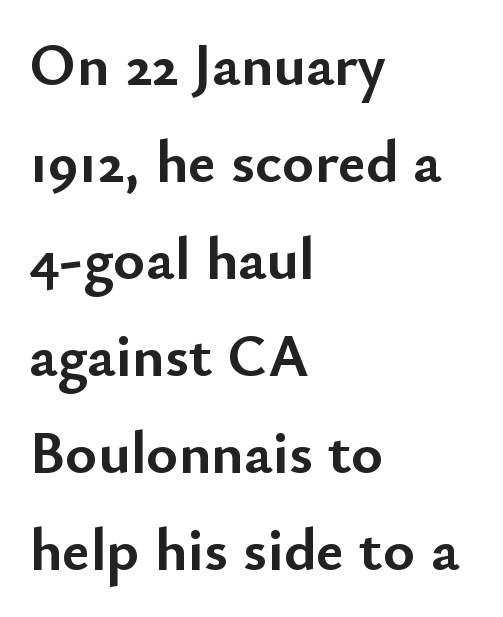
Q: Is the text bold? A: Yes.
Q: Is the text italic (slanted)? A: No, it is upright.
Q: Is the typeface a serif or a sans-serif typeface? A: Sans-serif.
Q: Is the text underlined? A: No.
Q: How is the paragraph aligned? A: Left-aligned.
Q: Is the spacing between letters normal or unusually wide? A: Normal.
Q: Is the spacing between lines tight, normal or loose? A: Normal.
Q: Width (condensed, normal, or wide)? A: Normal.
Q: Stroke contrast? A: Low.
Q: x-height? A: Small.
Q: Monospaced? A: No.
